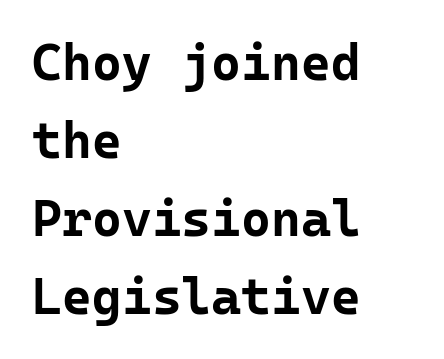
A clean baseline with only descenders dipping below it. No italicization has been applied; the sample stays upright. Summary of weight: heavy, a full bold. Visually the block forms a straight wall on the left and a jagged coastline on the right.
